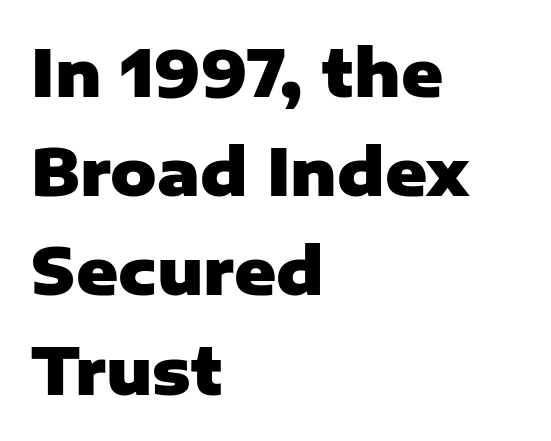
Look at the stroke-to-counter ratio: heavy, a bold. The paragraph shown leans on its left margin. The letters advance in unequal steps, a hallmark of proportional type. The text was rendered using a sans face with plain stroke endings. These lines keep a tight, regular rhythm from letter to letter. The space beneath each line is pristine and unruled.
